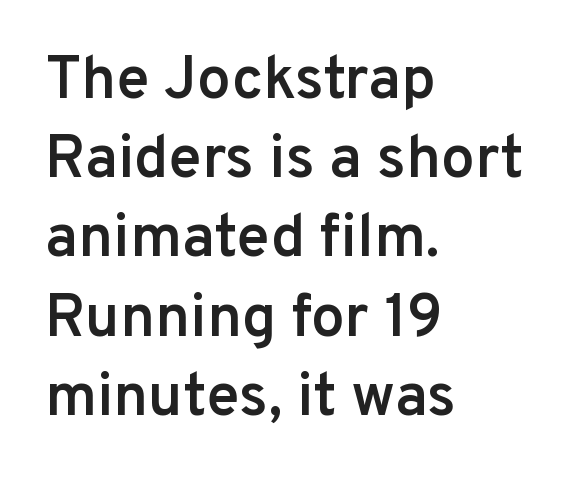
{"serif": "no", "italic": "no", "bold": "semi", "weight": "semibold", "width": "normal", "stroke_contrast": "low", "x_height": "medium", "monospaced": "no", "underline": "no", "align": "left", "line_spacing": "normal", "line_spacing_ratio": 1.32, "letter_spacing": "normal", "letter_spacing_em": 0.0, "glyph_px": 60}
